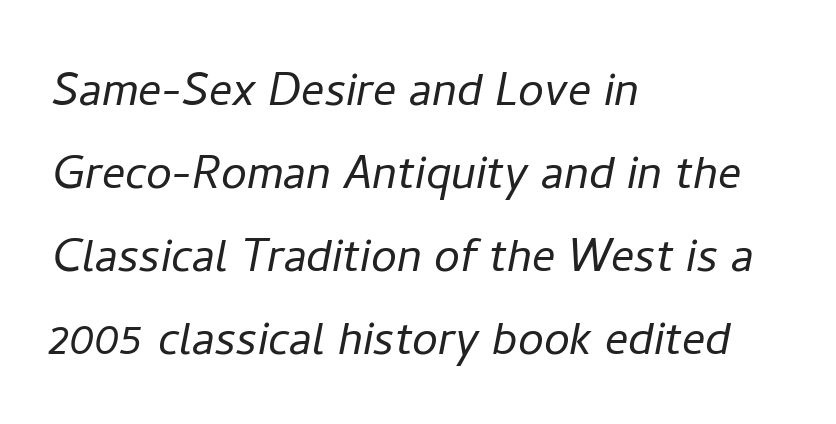
{"italic": "yes", "lean": "right", "slant_degrees": 11, "bold": "no", "weight": "light", "width": "normal", "stroke_contrast": "low", "x_height": "medium", "monospaced": "no", "underline": "no", "align": "left", "line_spacing": "normal", "line_spacing_ratio": 1.43, "letter_spacing": "normal", "letter_spacing_em": 0.0, "glyph_px": 58}
